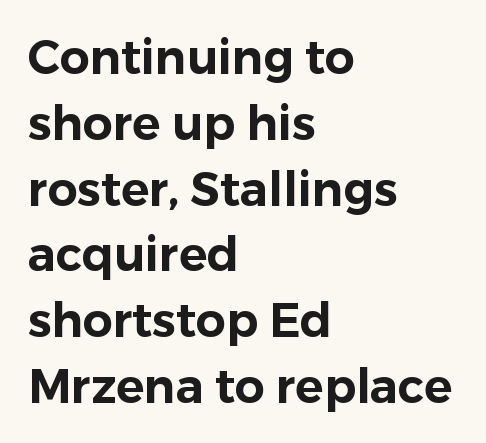
Q: Is the text italic (slanted)? A: No, it is upright.
Q: Is the typeface a serif or a sans-serif typeface? A: Sans-serif.
Q: Is the text underlined? A: No.
Q: How is the paragraph aligned? A: Left-aligned.
Q: Is the spacing between letters normal or unusually wide? A: Normal.
Q: Is the spacing between lines tight, normal or loose? A: Normal.
Q: Width (condensed, normal, or wide)? A: Normal.
Q: Stroke contrast? A: Low.
Q: x-height? A: Medium.
Q: Monospaced? A: No.
